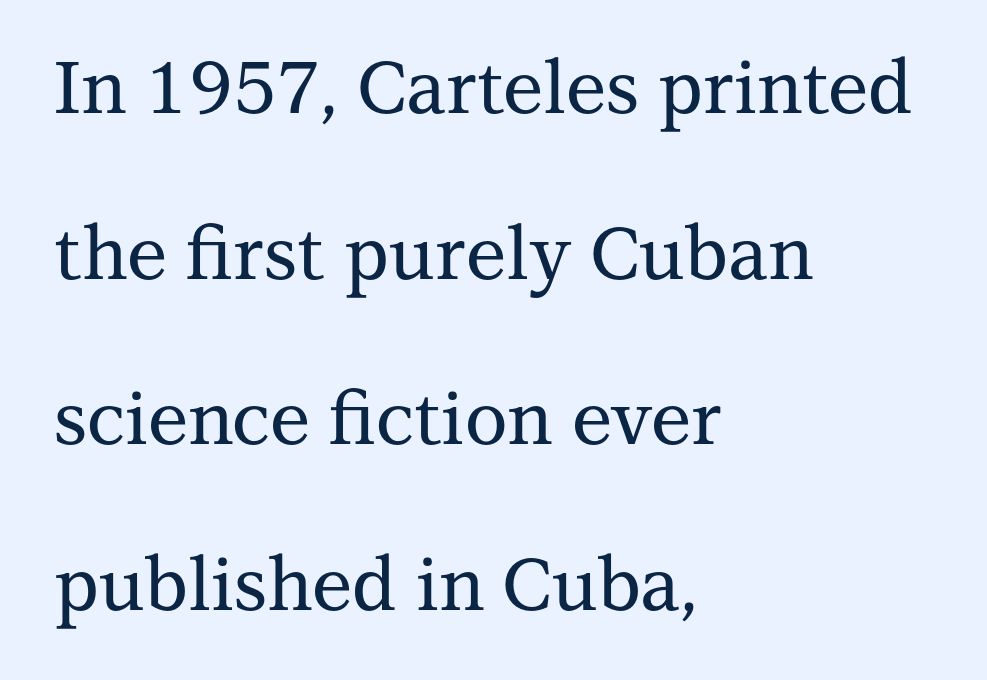
Q: Is the text italic (slanted)? A: No, it is upright.
Q: Is the typeface a serif or a sans-serif typeface? A: Serif.
Q: Is the text underlined? A: No.
Q: How is the paragraph aligned? A: Left-aligned.
Q: Is the spacing between letters normal or unusually wide? A: Normal.
Q: Is the spacing between lines tight, normal or loose? A: Loose.
Q: Width (condensed, normal, or wide)? A: Normal.
Q: Stroke contrast? A: Medium.
Q: x-height? A: Medium.
Q: Monospaced? A: No.
